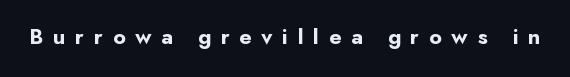
The image shows 22 px bold type, upright; set unusually wide letter spacing (+0.44 em), not underlined.
